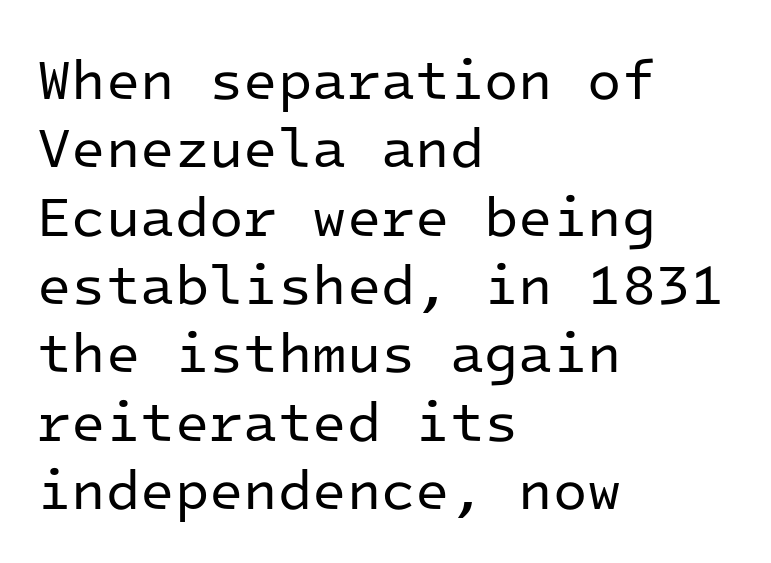
{"serif": "no", "italic": "no", "bold": "no", "weight": "regular", "width": "normal", "stroke_contrast": "low", "x_height": "medium", "monospaced": "yes", "underline": "no", "align": "left", "line_spacing_ratio": 1.22, "letter_spacing": "normal", "letter_spacing_em": 0.0, "glyph_px": 56}
